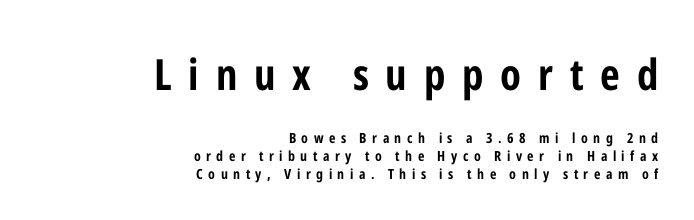
The image shows 43 px bold, condensed sans-serif type, upright; set right-aligned, normal line spacing (1.27x), unusually wide letter spacing (+0.39 em), not underlined; the first (top) block is 3.07x larger; low stroke contrast and a medium x-height.
